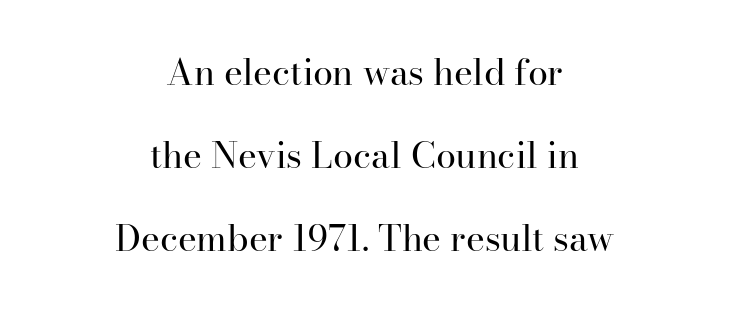
The image shows 36 px regular-weight serif type, upright; set centered, loose line spacing (2.31x), normal letter spacing, not underlined; high stroke contrast and a small x-height.
